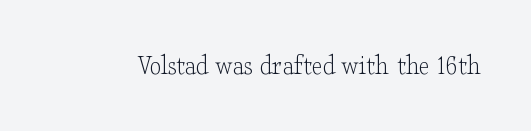
{"serif": "yes", "italic": "no", "bold": "no", "weight": "light", "width": "wide", "stroke_contrast": "low", "x_height": "small", "monospaced": "no", "underline": "no", "letter_spacing": "normal", "letter_spacing_em": 0.0, "glyph_px": 29}
